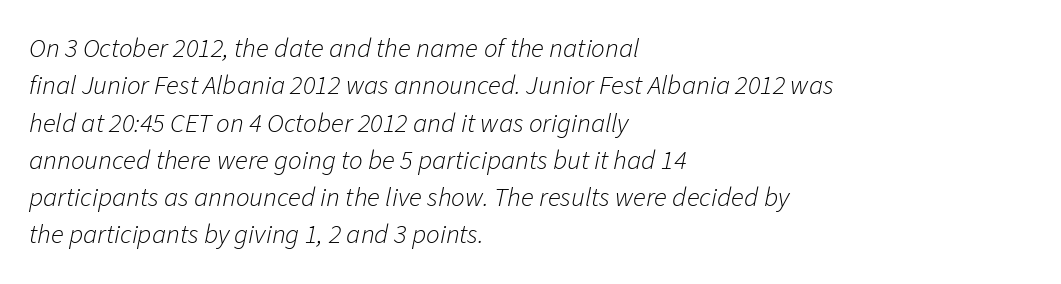
Characters are canted at an angle relative to the baseline's perpendicular. Each word holds together tightly as a unit, with standard inter-letter gaps. Descenders hang freely into open space. The paragraph shown leans on its left margin. Vertical spacing — default. This reads as an unemphasized weight, regular at the heaviest.
